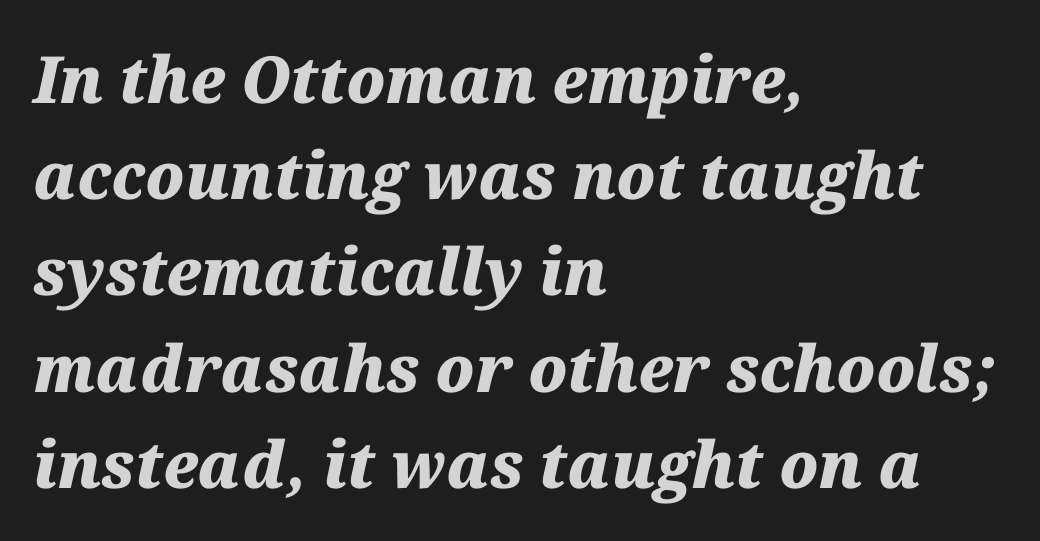
{"italic": "yes", "lean": "right", "slant_degrees": 12, "bold": "yes", "weight": "heavy", "width": "normal", "stroke_contrast": "medium", "x_height": "medium", "monospaced": "no", "underline": "no", "align": "left", "line_spacing": "normal", "line_spacing_ratio": 1.48, "letter_spacing": "normal", "letter_spacing_em": 0.0, "glyph_px": 65}
